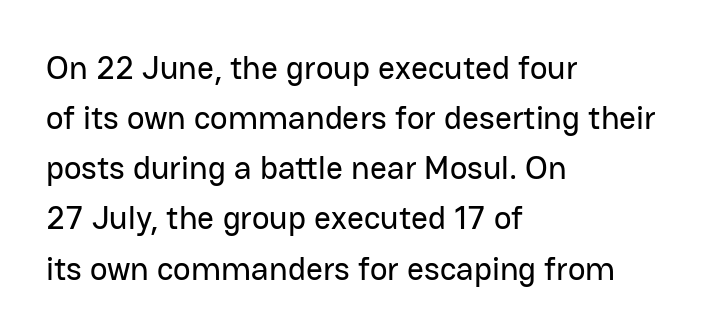
{"serif": "no", "italic": "no", "width": "normal", "stroke_contrast": "low", "x_height": "medium", "monospaced": "no", "underline": "no", "align": "left", "line_spacing": "normal", "line_spacing_ratio": 1.52, "letter_spacing": "normal", "letter_spacing_em": 0.0, "glyph_px": 33}
